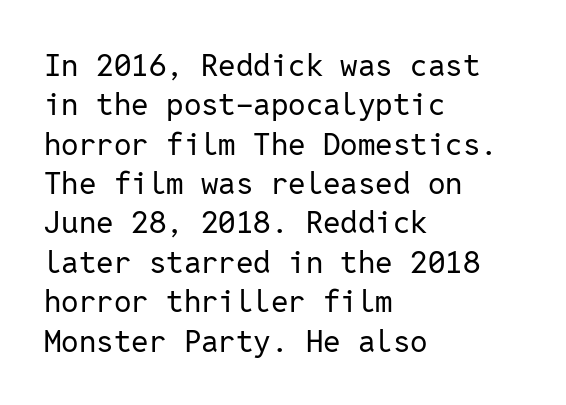
{"serif": "no", "italic": "no", "bold": "no", "weight": "regular", "width": "normal", "stroke_contrast": "low", "x_height": "medium", "monospaced": "yes", "underline": "no", "align": "left", "line_spacing": "normal", "line_spacing_ratio": 1.27, "letter_spacing": "normal", "letter_spacing_em": 0.0, "glyph_px": 31}
